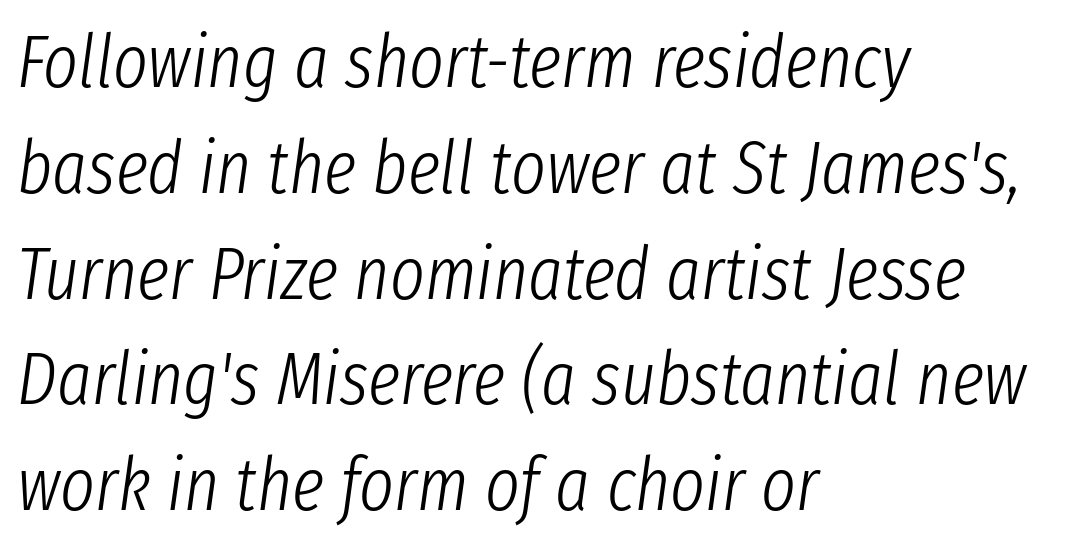
{"italic": "yes", "lean": "right", "slant_degrees": 8, "bold": "no", "weight": "light", "width": "condensed", "stroke_contrast": "low", "x_height": "medium", "monospaced": "no", "underline": "no", "align": "left", "line_spacing": "normal", "line_spacing_ratio": 1.43, "letter_spacing": "normal", "letter_spacing_em": 0.0, "glyph_px": 74}
